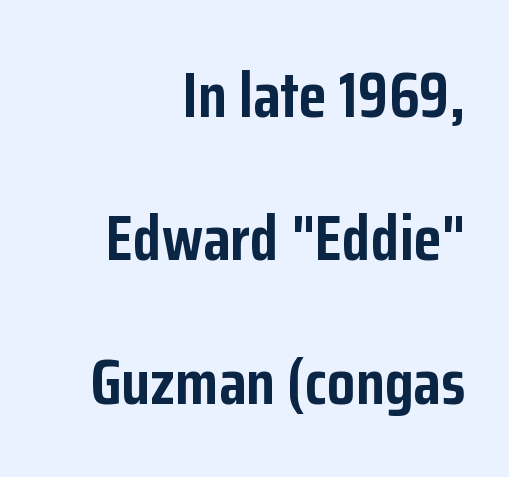
Q: Is the text bold? A: Yes.
Q: Is the text italic (slanted)? A: No, it is upright.
Q: Is the typeface a serif or a sans-serif typeface? A: Sans-serif.
Q: Is the text underlined? A: No.
Q: How is the paragraph aligned? A: Right-aligned.
Q: Is the spacing between letters normal or unusually wide? A: Normal.
Q: Is the spacing between lines tight, normal or loose? A: Loose.
Q: Width (condensed, normal, or wide)? A: Condensed.
Q: Stroke contrast? A: Low.
Q: x-height? A: Medium.
Q: Monospaced? A: No.
